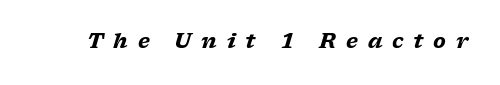
Q: Is the text bold? A: Yes.
Q: Is the text italic (slanted)? A: Yes, it leans right by about 17 degrees.
Q: Is the text underlined? A: No.
Q: Is the spacing between letters normal or unusually wide? A: Unusually wide.
